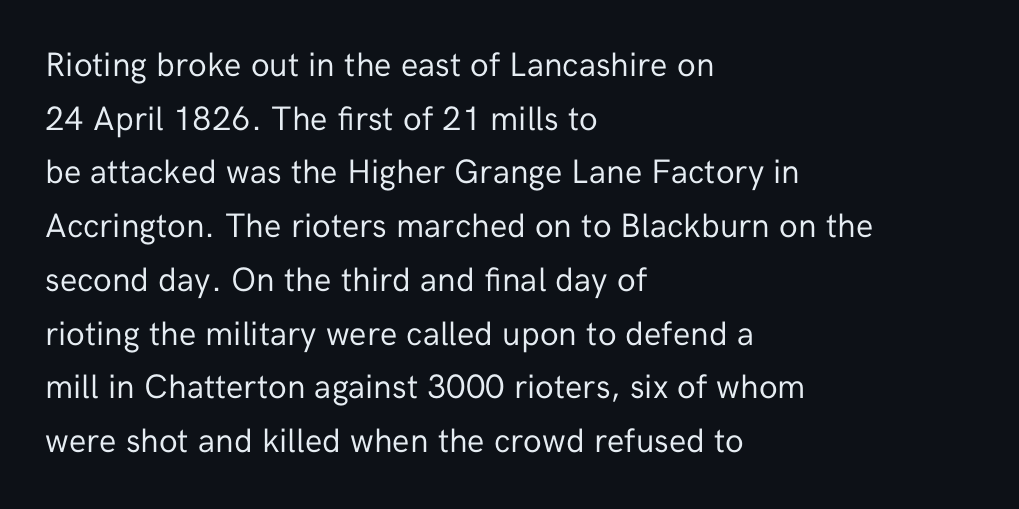
{"serif": "no", "italic": "no", "bold": "no", "weight": "regular", "width": "normal", "stroke_contrast": "low", "x_height": "medium", "monospaced": "no", "underline": "no", "align": "left", "line_spacing": "normal", "line_spacing_ratio": 1.58, "letter_spacing": "normal", "letter_spacing_em": 0.0, "glyph_px": 34}
